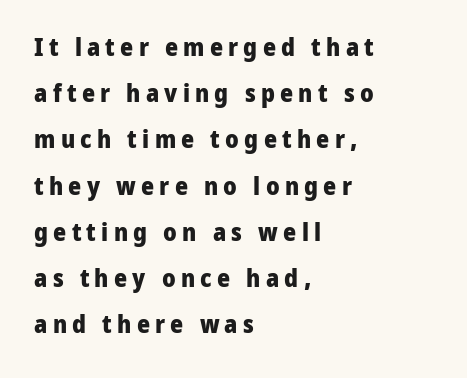
{"italic": "no", "bold": "yes", "underline": "no", "align": "left", "line_spacing_ratio": 1.85, "letter_spacing": "wide", "letter_spacing_em": 0.21, "glyph_px": 25}
